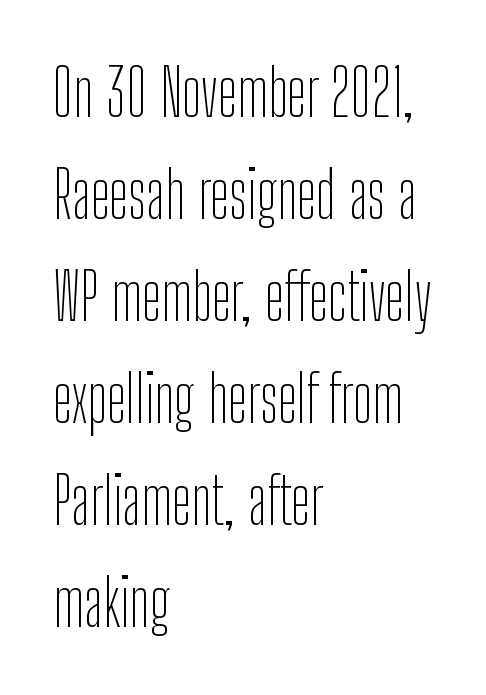
Compared with a typical body face, this is equally light or lighter still. Line starts are locked; line ends wander. The block of text has a typical density, with ordinary space between rows. Character widths vary here, with narrow letters taking less room than wide ones.
